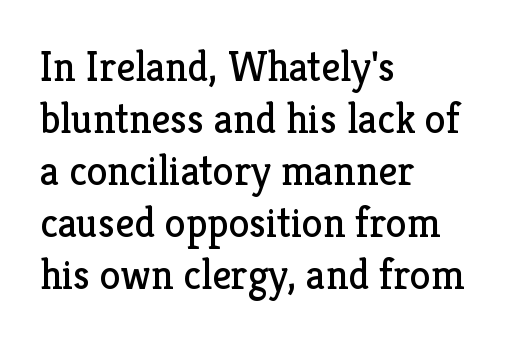
{"serif": "yes", "italic": "no", "bold": "no", "weight": "regular", "width": "normal", "stroke_contrast": "low", "x_height": "medium", "monospaced": "no", "underline": "no", "align": "left", "line_spacing_ratio": 1.24, "letter_spacing": "normal", "letter_spacing_em": 0.0, "glyph_px": 42}
